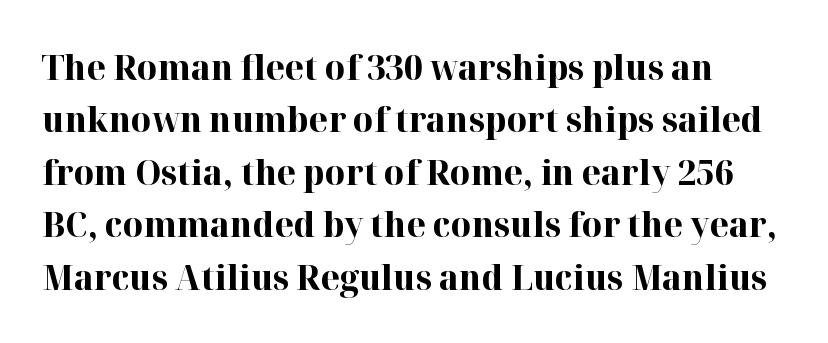
{"serif": "yes", "italic": "no", "bold": "yes", "weight": "bold", "width": "normal", "stroke_contrast": "high", "x_height": "medium", "monospaced": "no", "underline": "no", "line_spacing": "normal", "line_spacing_ratio": 1.5, "letter_spacing": "normal", "letter_spacing_em": 0.0, "glyph_px": 35}
